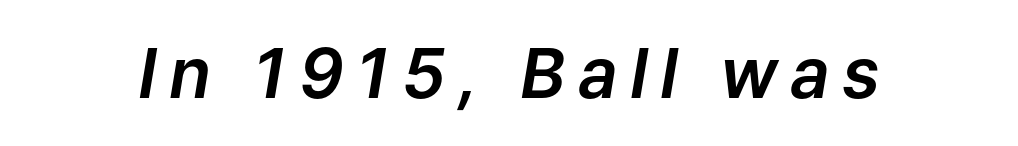
{"italic": "yes", "lean": "right", "slant_degrees": 9, "width": "normal", "stroke_contrast": "low", "x_height": "medium", "monospaced": "no", "underline": "no", "glyph_px": 69}
